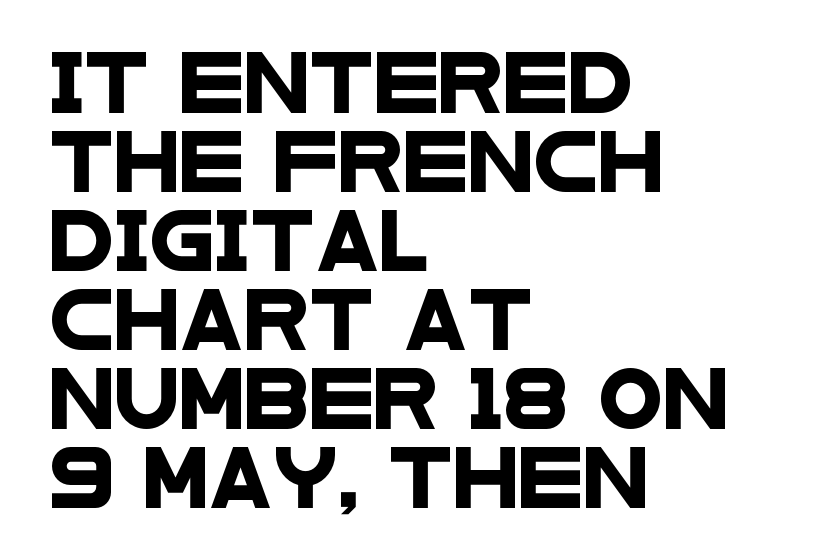
The image shows 59 px wide sans-serif type; set left-aligned, normal line spacing (1.34x), normal letter spacing, not underlined; low stroke contrast and a large x-height.
